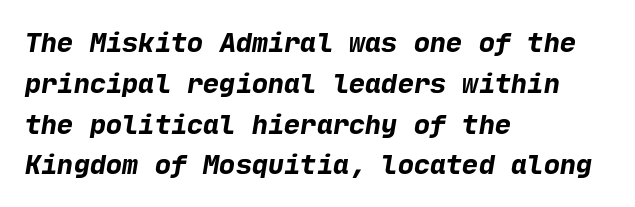
{"bold": "yes", "underline": "no", "align": "left", "line_spacing": "normal", "line_spacing_ratio": 1.51, "letter_spacing": "normal", "letter_spacing_em": 0.0, "glyph_px": 27}
